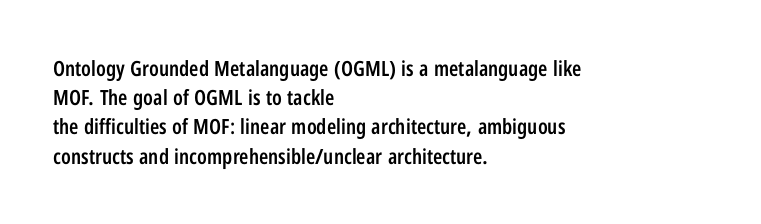
The image shows 21 px text type, upright; set left-aligned, normal line spacing (1.39x), normal letter spacing, not underlined.
